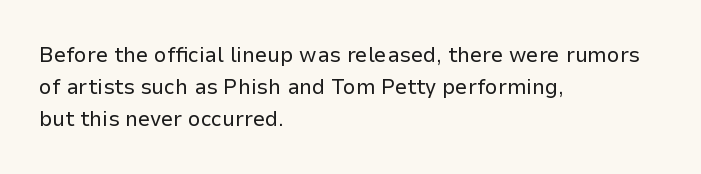
The image shows 22 px text type, upright; set left-aligned, normal line spacing (1.46x), normal letter spacing, not underlined.
